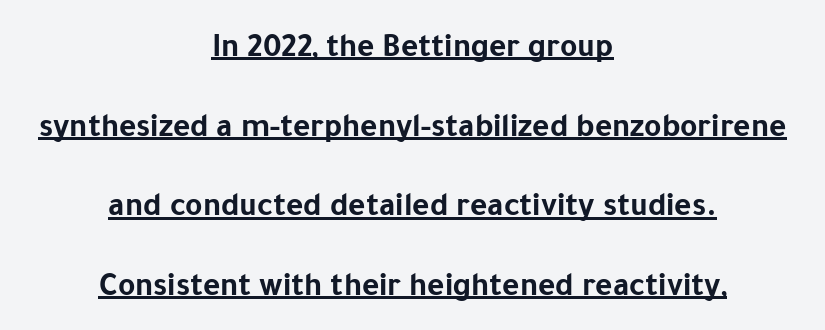
{"serif": "no", "italic": "no", "bold": "yes", "weight": "bold", "width": "normal", "stroke_contrast": "low", "x_height": "medium", "monospaced": "no", "underline": "yes", "align": "center", "line_spacing": "loose", "line_spacing_ratio": 2.41, "letter_spacing": "normal", "letter_spacing_em": 0.0, "glyph_px": 33}
